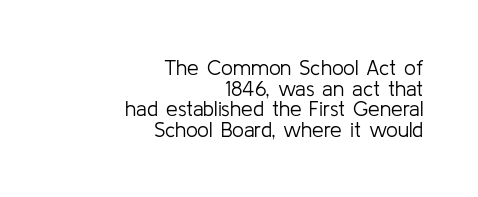
The gaps between neighbouring characters are ordinary and unremarkable. Weight: regular or lighter. This block would grow much taller if given ordinary leading; it's compressed now. Posture: upright roman.
